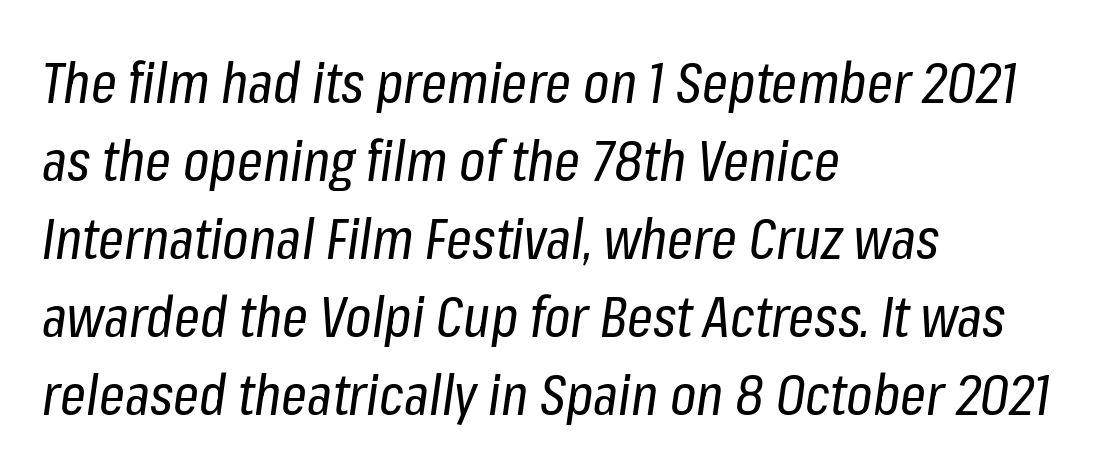
Q: Is the text bold? A: No.
Q: Is the text italic (slanted)? A: Yes, it leans right by about 8 degrees.
Q: Is the text underlined? A: No.
Q: How is the paragraph aligned? A: Left-aligned.
Q: Is the spacing between letters normal or unusually wide? A: Normal.
Q: Is the spacing between lines tight, normal or loose? A: Normal.
Q: Width (condensed, normal, or wide)? A: Condensed.
Q: Stroke contrast? A: Low.
Q: x-height? A: Medium.
Q: Monospaced? A: No.
